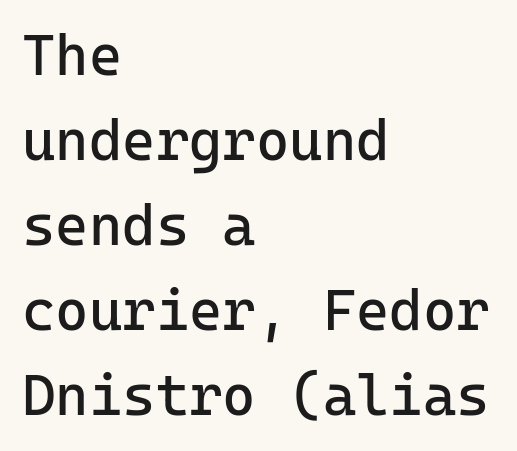
Caption: face not bold, strokes unweighted. In terms of leading, this rendering sits right in the middle. Looks like terminal output: every glyph gets an equal slot. The specimen omits any rule beneath the text block's lines. No feet cap the strokes, marking this as sans-serif type. Here the glyphs are tracked normally, forming tight word shapes.
